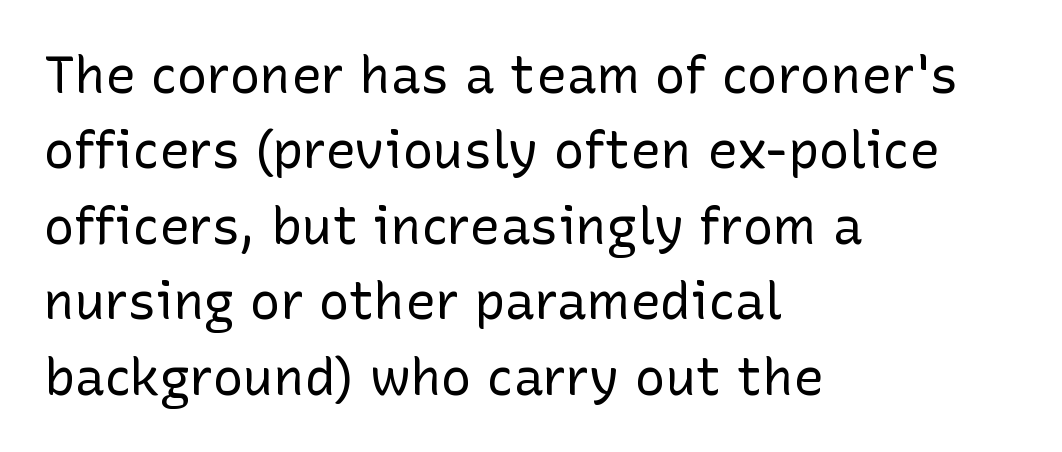
Q: Is the text bold? A: No.
Q: Is the text italic (slanted)? A: No, it is upright.
Q: Is the typeface a serif or a sans-serif typeface? A: Sans-serif.
Q: Is the text underlined? A: No.
Q: How is the paragraph aligned? A: Left-aligned.
Q: Is the spacing between letters normal or unusually wide? A: Normal.
Q: Is the spacing between lines tight, normal or loose? A: Normal.
Q: Width (condensed, normal, or wide)? A: Normal.
Q: Stroke contrast? A: Low.
Q: x-height? A: Medium.
Q: Monospaced? A: No.
